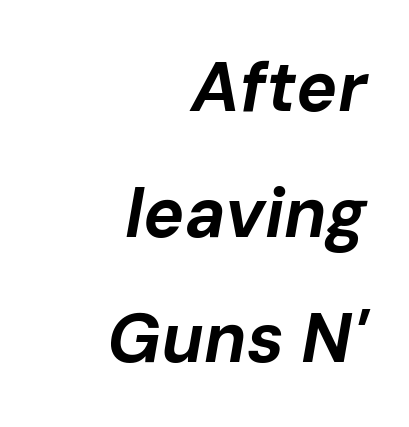
The letters are slanted; this is an italic face. The letters sit at their default tracking, neither squeezed nor spread. Proportional: the letters do not fall into vertical columns. The rag falls on the left side of this text block.
